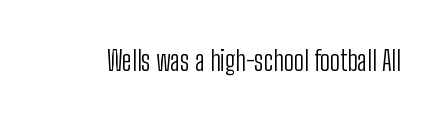
Q: Is the text bold? A: No.
Q: Is the text italic (slanted)? A: No, it is upright.
Q: Is the text underlined? A: No.
Q: Is the spacing between letters normal or unusually wide? A: Normal.
